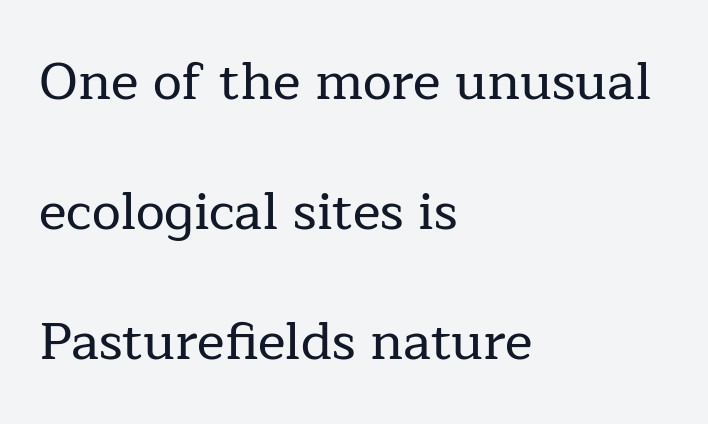
Short and long lines alike share a common starting point at left. Check where the strokes stop: tiny serifs finish them off. In terms of posture, this sample is upright. The designer dialed line spacing up above the default. Here the glyphs are tracked normally, forming tight word shapes.
